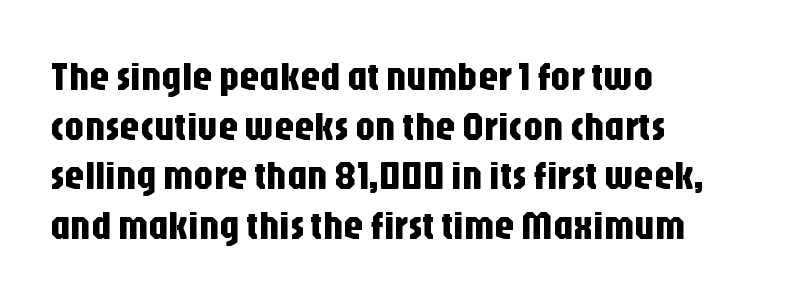
Q: Is the text italic (slanted)? A: No, it is upright.
Q: Is the typeface a serif or a sans-serif typeface? A: Sans-serif.
Q: Is the text underlined? A: No.
Q: How is the paragraph aligned? A: Left-aligned.
Q: Is the spacing between letters normal or unusually wide? A: Normal.
Q: Width (condensed, normal, or wide)? A: Condensed.
Q: Stroke contrast? A: Low.
Q: x-height? A: Large.
Q: Monospaced? A: No.
